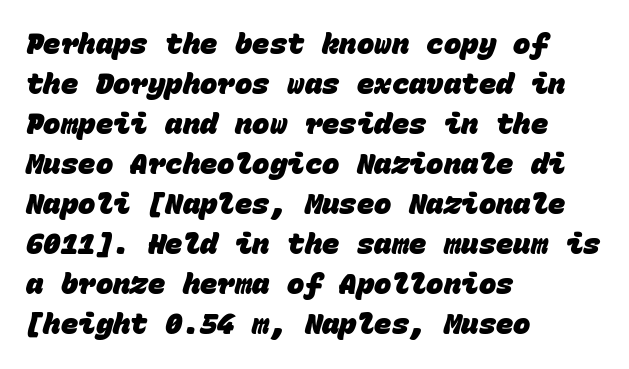
Line beginnings align vertically; line endings do not. The font family rendered here belongs to the sans-serif group. Honestly, there is no underline to notice here at all. The type is set solid horizontally, with unmodified tracking. Every character here occupies the same horizontal width, giving the sample a typewriter-like rhythm. Normally led — the rows are evenly, conventionally spaced.
